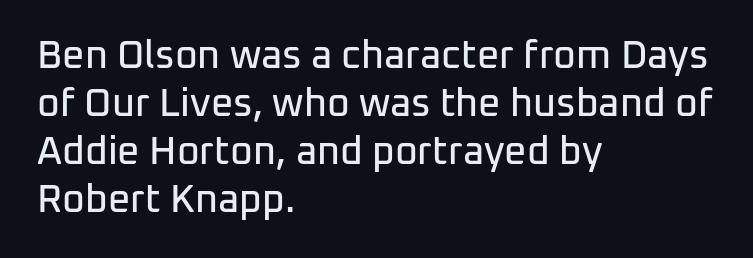
The image shows 39 px sans-serif type, upright; set left-aligned, line spacing 1.23x, normal letter spacing, not underlined; low stroke contrast and a medium x-height.
